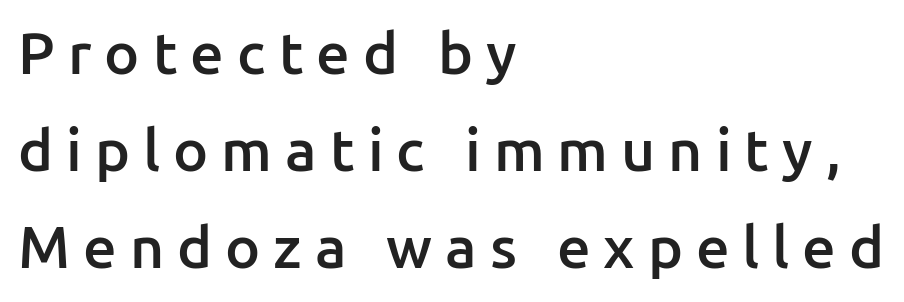
Regarding leading, the lines here are spaced in the standard way. To sum up the face: it is a sans, with no serifs. These lines are set flush left with a ragged right edge. A clean baseline with only descenders dipping below it. Note the varied advance widths — an 'i' is clearly narrower than an 'm'. The tracking reads as deliberately expanded to a designer's eye.
